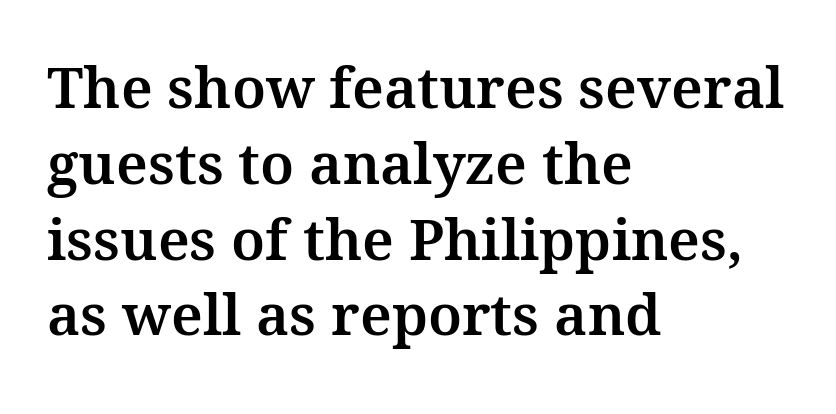
{"serif": "yes", "italic": "no", "width": "normal", "stroke_contrast": "medium", "x_height": "medium", "monospaced": "no", "underline": "no", "align": "left", "line_spacing": "normal", "line_spacing_ratio": 1.33, "letter_spacing": "normal", "letter_spacing_em": 0.0, "glyph_px": 57}
